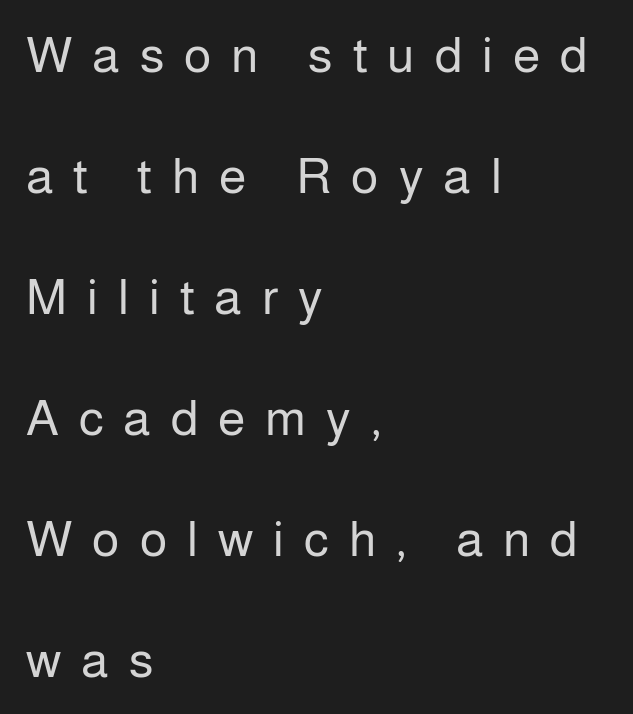
The image shows 50 px regular-weight sans-serif type, upright; set left-aligned, loose line spacing (2.42x), unusually wide letter spacing (+0.4 em), not underlined; low stroke contrast and a medium x-height.
